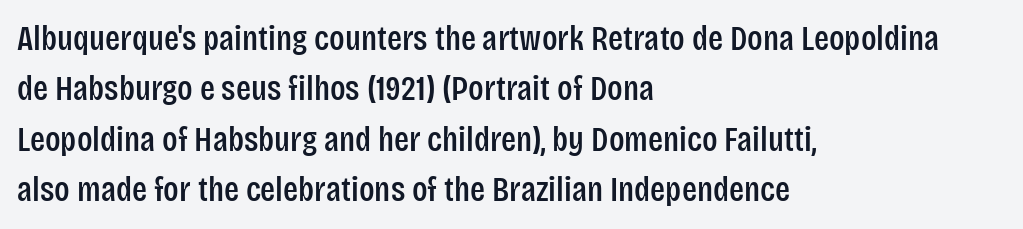
{"serif": "no", "italic": "no", "width": "condensed", "stroke_contrast": "low", "x_height": "large", "monospaced": "no", "underline": "no", "align": "left", "line_spacing": "normal", "line_spacing_ratio": 1.44, "letter_spacing": "normal", "letter_spacing_em": 0.0, "glyph_px": 35}
